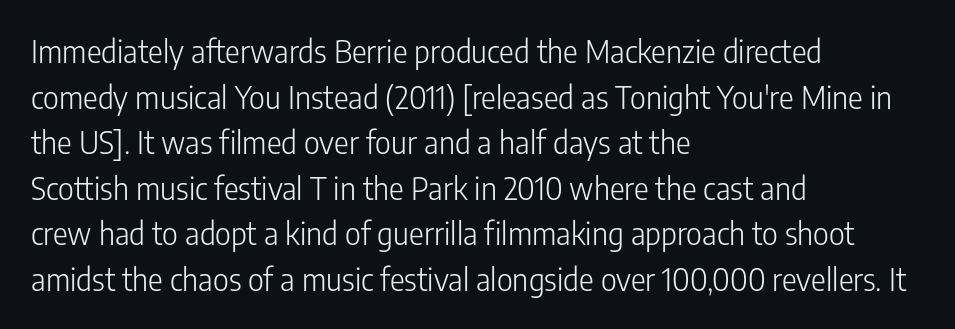
{"serif": "no", "italic": "no", "bold": "no", "weight": "light", "width": "condensed", "stroke_contrast": "low", "x_height": "medium", "monospaced": "no", "underline": "no", "align": "left", "line_spacing": "normal", "line_spacing_ratio": 1.47, "letter_spacing": "normal", "letter_spacing_em": 0.0, "glyph_px": 31}
